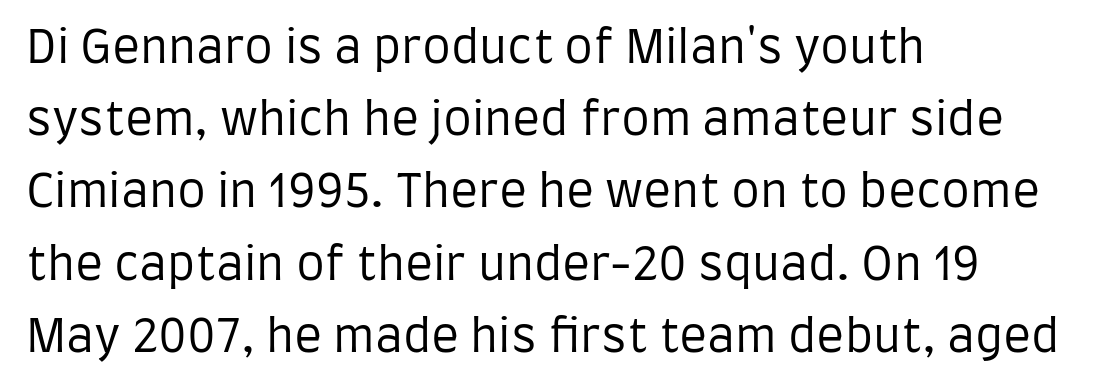
Does the leading feel generous? No, just average. These lines are rendered in a variable-pitch font. Unlike a traditional serif, this face leaves its strokes unadorned. These lines are set flush left with a ragged right edge. Short note: letters normally spaced.
